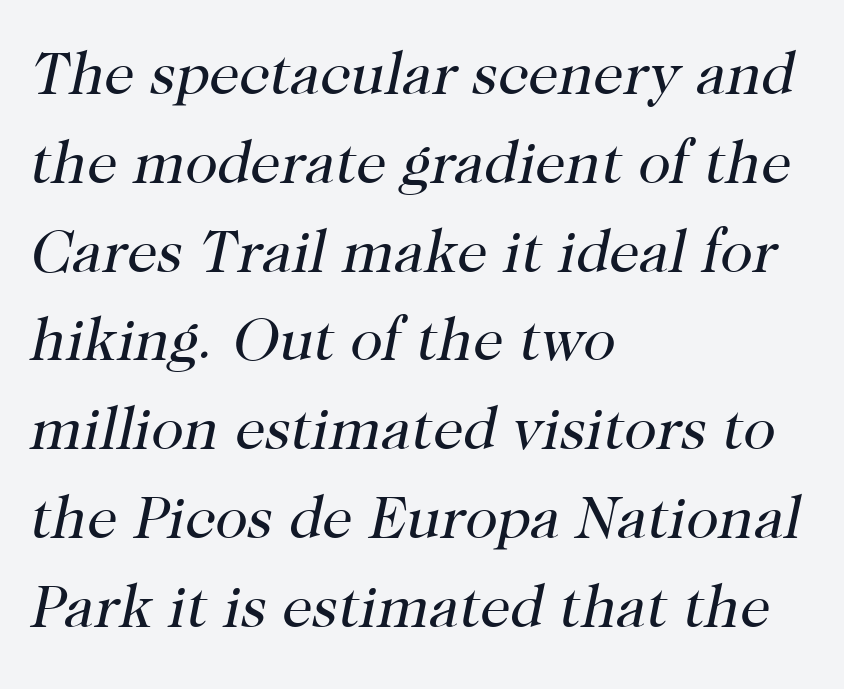
Descenders are the only things crossing below the line. These lines are rendered in a variable-pitch font. The glyphs look as if they've been sheared to an angle. Is the block centered? No — it sits flush against the left margin. Is this a sans? No — the strokes have serifs.
